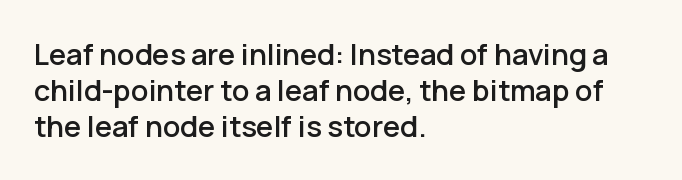
The image shows 29 px sans-serif type, upright; set left-aligned, line spacing 1.24x, normal letter spacing, not underlined; low stroke contrast and a medium x-height.
